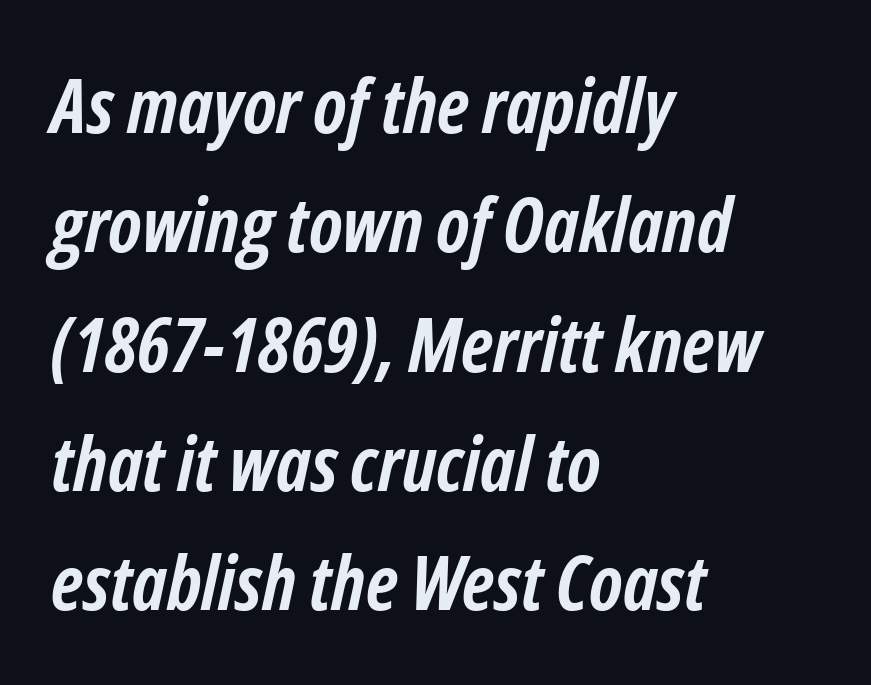
Q: Is the text bold? A: Yes.
Q: Is the text italic (slanted)? A: Yes, it leans right by about 12 degrees.
Q: Is the text underlined? A: No.
Q: How is the paragraph aligned? A: Left-aligned.
Q: Is the spacing between letters normal or unusually wide? A: Normal.
Q: Is the spacing between lines tight, normal or loose? A: Normal.
Q: Width (condensed, normal, or wide)? A: Condensed.
Q: Stroke contrast? A: Low.
Q: x-height? A: Medium.
Q: Monospaced? A: No.
